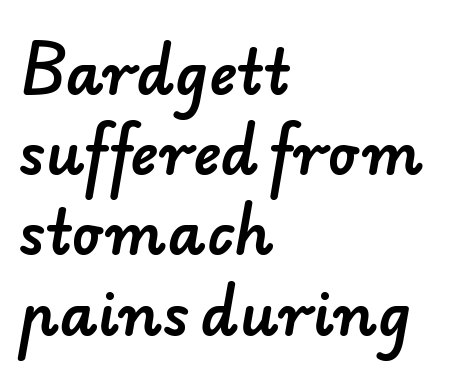
{"serif": "no", "width": "normal", "stroke_contrast": "low", "x_height": "small", "monospaced": "no", "underline": "no", "align": "left", "line_spacing": "normal", "line_spacing_ratio": 1.36, "letter_spacing": "normal", "letter_spacing_em": 0.0, "glyph_px": 59}
